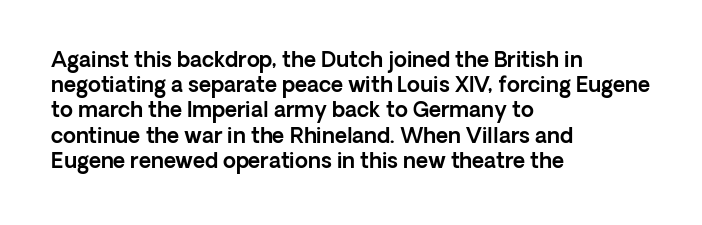
Posture: straight, roman, zero tilt. A clean baseline with only descenders dipping below it. Does the copy run flush right? No — it runs flush left. Tracking value appears to be zero — textbook default spacing.
